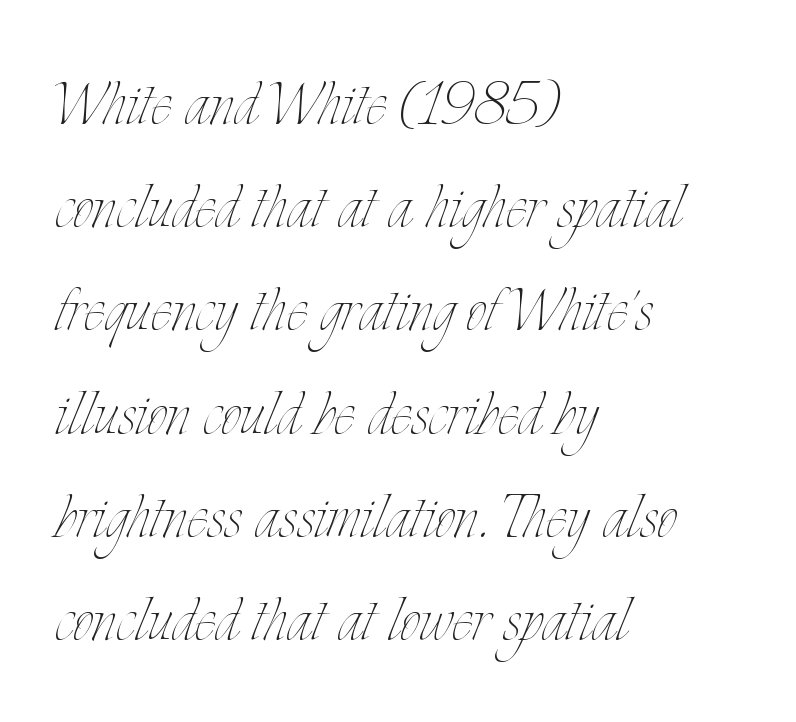
Stroke thickness stays within the range of a standard reading face or lighter. Unmarked baselines from the first word to the last. Layout note: lines flush left. Spacing between characters is what you'd get straight out of the box. Each letter keeps its own natural width here, so spacing adapts to shape.
